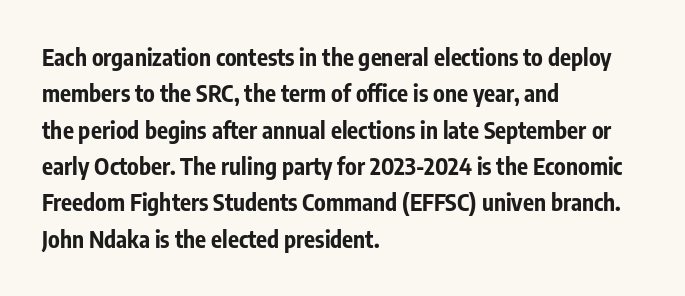
The image shows 23 px bold type, upright; set left-aligned, normal line spacing (1.58x), normal letter spacing, not underlined.
